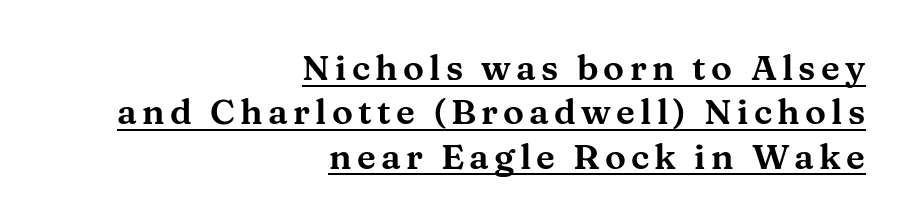
{"serif": "yes", "italic": "no", "width": "wide", "stroke_contrast": "medium", "x_height": "medium", "monospaced": "no", "underline": "yes", "align": "right", "line_spacing": "normal", "line_spacing_ratio": 1.27, "glyph_px": 35}
